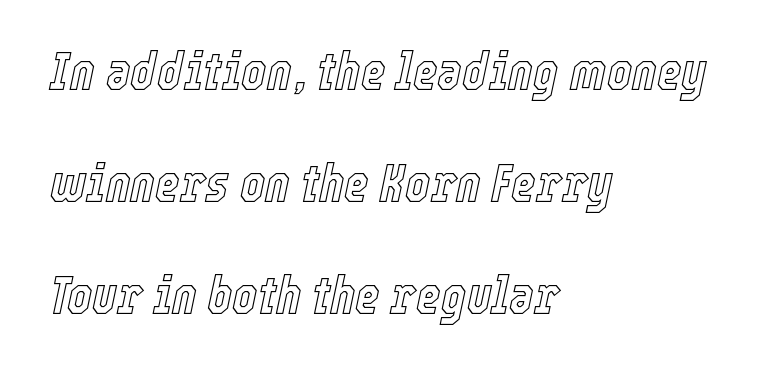
{"italic": "yes", "lean": "right", "slant_degrees": 12, "width": "condensed", "x_height": "medium", "monospaced": "no", "underline": "no", "align": "left", "line_spacing": "loose", "line_spacing_ratio": 2.11, "letter_spacing": "normal", "letter_spacing_em": 0.0, "glyph_px": 53}
